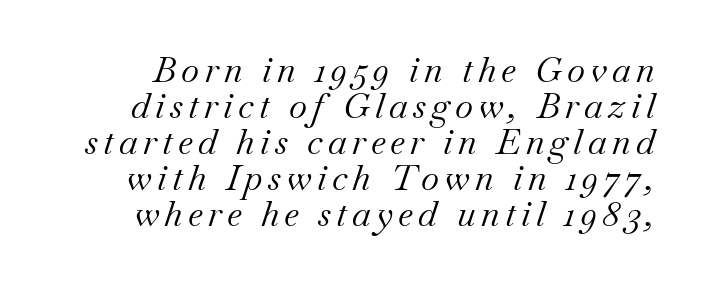
{"serif": "yes", "italic": "yes", "lean": "right", "slant_degrees": 18, "bold": "no", "weight": "regular", "width": "normal", "stroke_contrast": "medium", "x_height": "small", "monospaced": "no", "underline": "no", "line_spacing": "tight", "line_spacing_ratio": 1.03, "glyph_px": 35}
